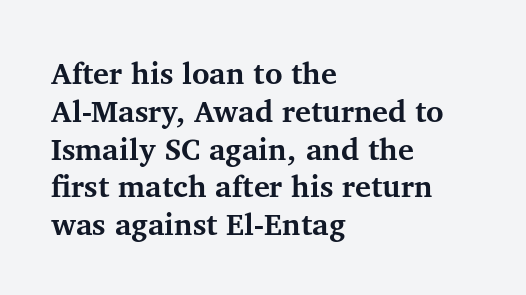
{"serif": "yes", "italic": "no", "bold": "yes", "weight": "bold", "width": "normal", "stroke_contrast": "medium", "x_height": "medium", "monospaced": "no", "underline": "no", "align": "left", "line_spacing": "normal", "line_spacing_ratio": 1.26, "letter_spacing": "normal", "letter_spacing_em": 0.0, "glyph_px": 30}
